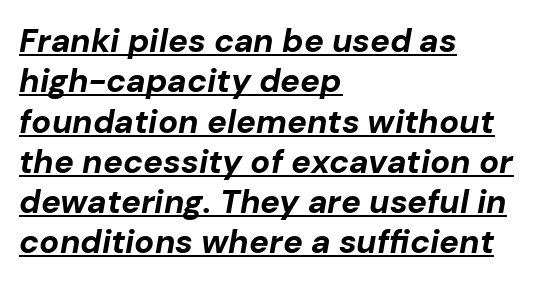
{"italic": "yes", "lean": "right", "slant_degrees": 10, "bold": "yes", "weight": "bold", "width": "normal", "stroke_contrast": "low", "x_height": "medium", "monospaced": "no", "underline": "yes", "align": "left", "line_spacing_ratio": 1.22, "letter_spacing": "normal", "letter_spacing_em": 0.0, "glyph_px": 33}
